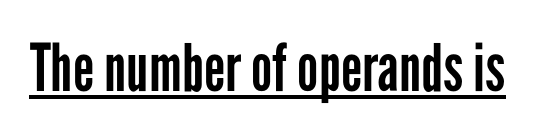
Q: Is the text bold? A: No.
Q: Is the text italic (slanted)? A: No, it is upright.
Q: Is the typeface a serif or a sans-serif typeface? A: Sans-serif.
Q: Is the text underlined? A: Yes.
Q: Is the spacing between letters normal or unusually wide? A: Normal.
Q: Width (condensed, normal, or wide)? A: Condensed.
Q: Stroke contrast? A: Low.
Q: x-height? A: Medium.
Q: Monospaced? A: No.
